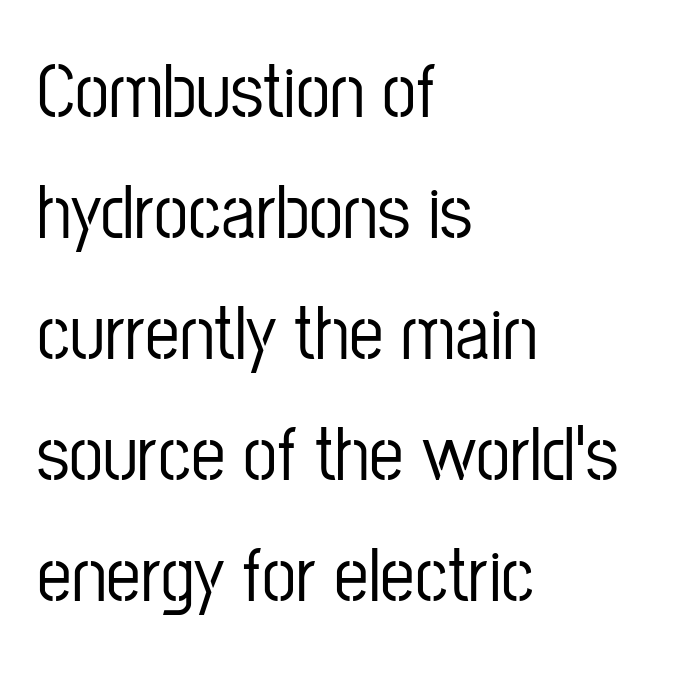
Q: Is the text italic (slanted)? A: No, it is upright.
Q: Is the typeface a serif or a sans-serif typeface? A: Sans-serif.
Q: Is the text underlined? A: No.
Q: How is the paragraph aligned? A: Left-aligned.
Q: Is the spacing between letters normal or unusually wide? A: Normal.
Q: Is the spacing between lines tight, normal or loose? A: Normal.
Q: Width (condensed, normal, or wide)? A: Condensed.
Q: Stroke contrast? A: Low.
Q: x-height? A: Medium.
Q: Monospaced? A: No.
